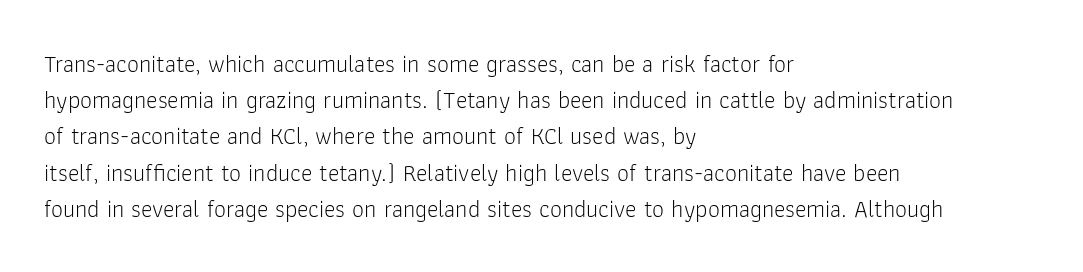
The image shows 24 px text type, upright; set left-aligned, normal line spacing (1.51x), normal letter spacing, not underlined.
